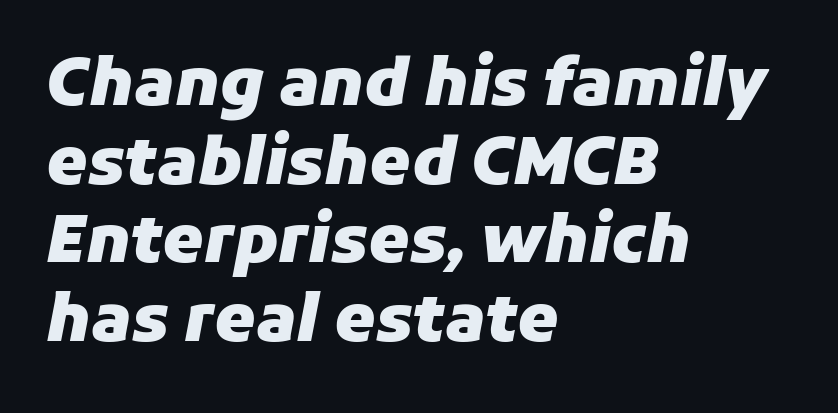
These lines keep a tight, regular rhythm from letter to letter. Tall strokes in this sample are angled rather than plumb. Looks like regular typesetting: each glyph gets only the width it needs. As a designer I'd log this as weight 700, bold.
